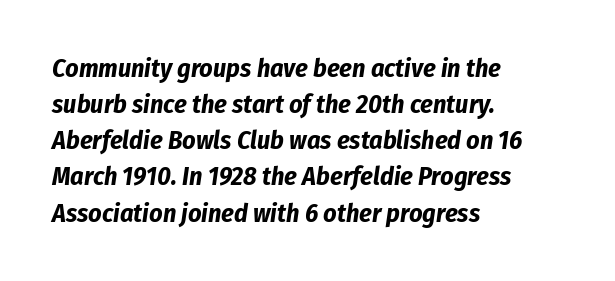
Q: Is the text bold? A: Yes.
Q: Is the text italic (slanted)? A: Yes, it leans right by about 8 degrees.
Q: Is the text underlined? A: No.
Q: How is the paragraph aligned? A: Left-aligned.
Q: Is the spacing between letters normal or unusually wide? A: Normal.
Q: Is the spacing between lines tight, normal or loose? A: Normal.
